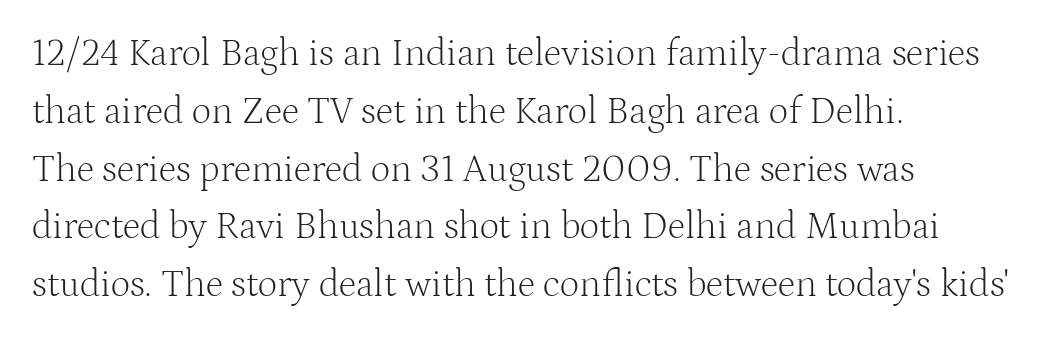
Q: Is the text bold? A: No.
Q: Is the text italic (slanted)? A: No, it is upright.
Q: Is the typeface a serif or a sans-serif typeface? A: Serif.
Q: Is the text underlined? A: No.
Q: How is the paragraph aligned? A: Left-aligned.
Q: Is the spacing between letters normal or unusually wide? A: Normal.
Q: Is the spacing between lines tight, normal or loose? A: Normal.
Q: Width (condensed, normal, or wide)? A: Normal.
Q: Stroke contrast? A: Medium.
Q: x-height? A: Medium.
Q: Monospaced? A: No.
